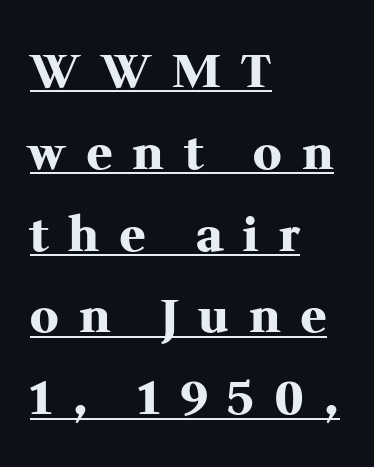
Do the letters lean? They stand straight. The face used here has the dense, thick strokes of a bold. In CSS terms this would be text-align: left. Loose tracking; the words dissolve into strings of separated letters. The face used here is seriffed, in the tradition of book romans. This is underlined copy, the kind a proofreader might mark for attention.
